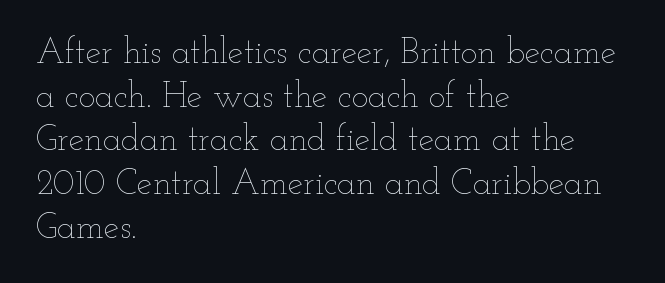
Q: Is the text bold? A: No.
Q: Is the text italic (slanted)? A: No, it is upright.
Q: Is the text underlined? A: No.
Q: How is the paragraph aligned? A: Left-aligned.
Q: Is the spacing between letters normal or unusually wide? A: Normal.
Q: Is the spacing between lines tight, normal or loose? A: Normal.
Q: Width (condensed, normal, or wide)? A: Wide.
Q: Stroke contrast? A: Low.
Q: x-height? A: Small.
Q: Monospaced? A: No.
